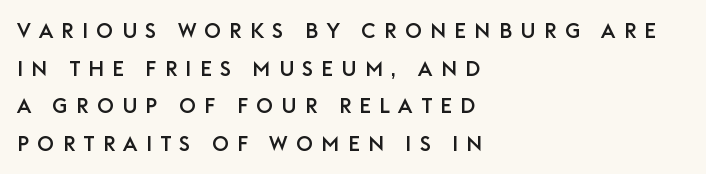
{"italic": "no", "underline": "no", "align": "left", "line_spacing_ratio": 1.79, "letter_spacing": "wide", "letter_spacing_em": 0.39, "glyph_px": 21}
